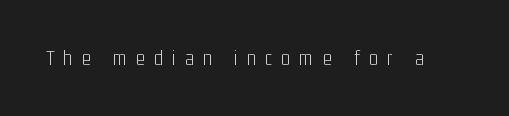
{"italic": "no", "bold": "no", "underline": "no", "letter_spacing": "wide", "letter_spacing_em": 0.44, "glyph_px": 21}
